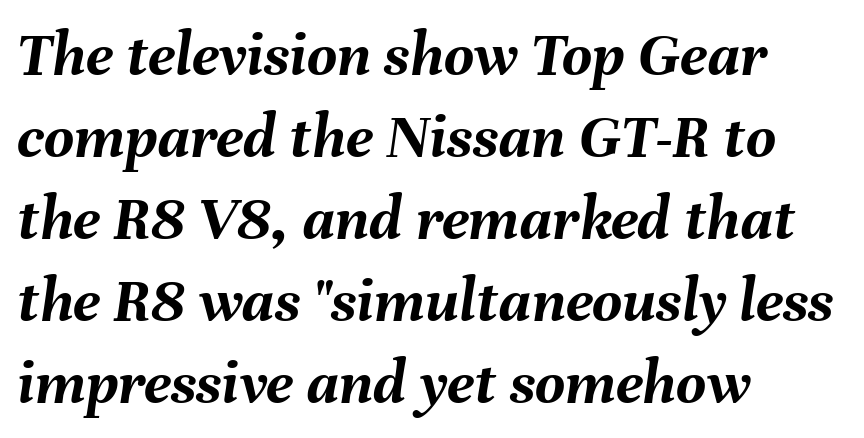
Line spacing here is normal. Characters are canted at an angle relative to the baseline's perpendicular. Short note: letters normally spaced. Casual observation: everything's shoved over to the left. These lines are rendered in a variable-pitch font.
